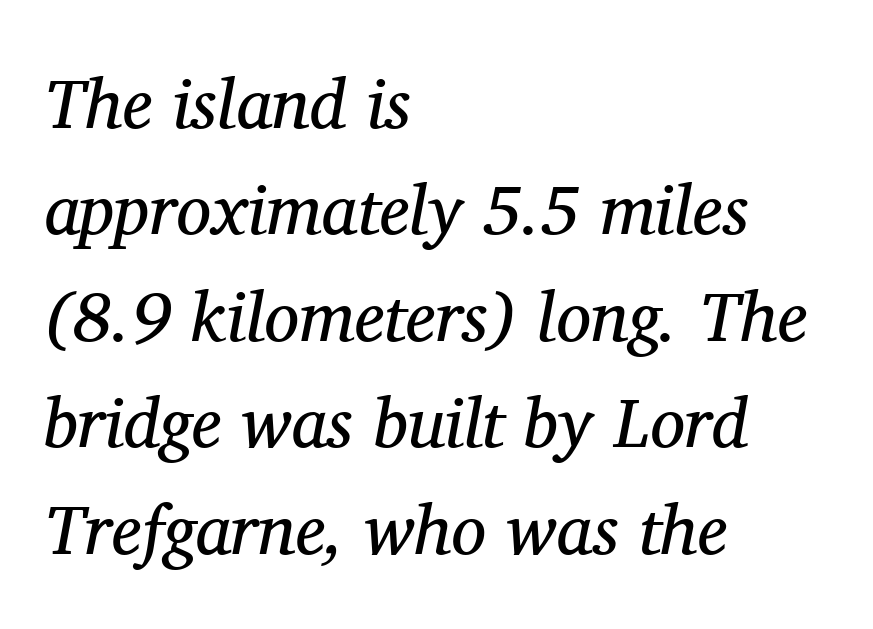
Q: Is the text bold? A: No.
Q: Is the text italic (slanted)? A: Yes, it leans right by about 11 degrees.
Q: Is the typeface a serif or a sans-serif typeface? A: Serif.
Q: Is the text underlined? A: No.
Q: How is the paragraph aligned? A: Left-aligned.
Q: Is the spacing between letters normal or unusually wide? A: Normal.
Q: Is the spacing between lines tight, normal or loose? A: Normal.
Q: Width (condensed, normal, or wide)? A: Normal.
Q: Stroke contrast? A: Medium.
Q: x-height? A: Medium.
Q: Monospaced? A: No.
